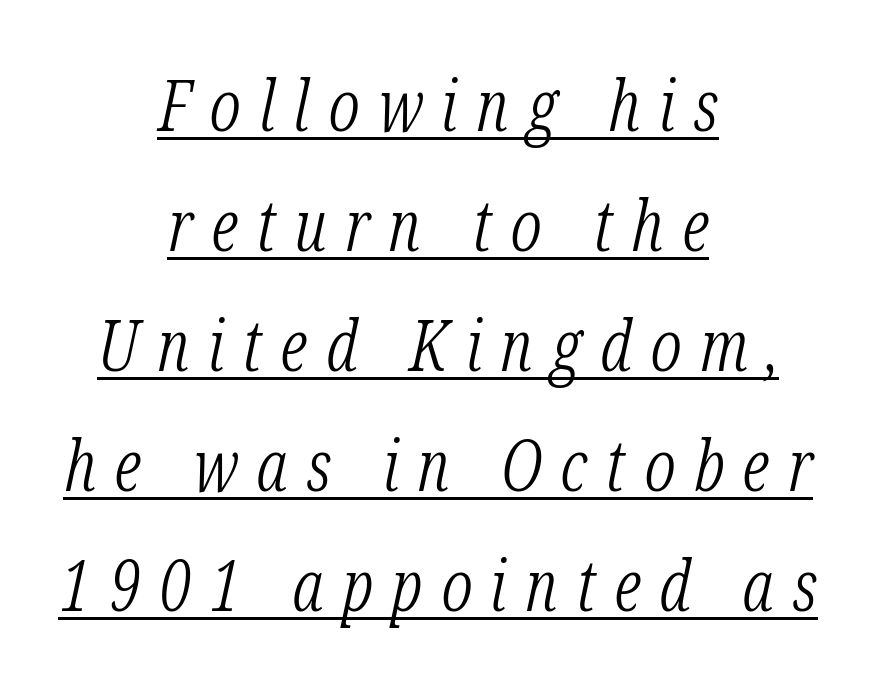
{"serif": "yes", "italic": "yes", "lean": "right", "slant_degrees": 12, "bold": "no", "weight": "light", "width": "condensed", "stroke_contrast": "low", "x_height": "medium", "monospaced": "no", "underline": "yes", "align": "center", "line_spacing": "normal", "line_spacing_ratio": 1.69, "letter_spacing": "wide", "letter_spacing_em": 0.26, "glyph_px": 71}
